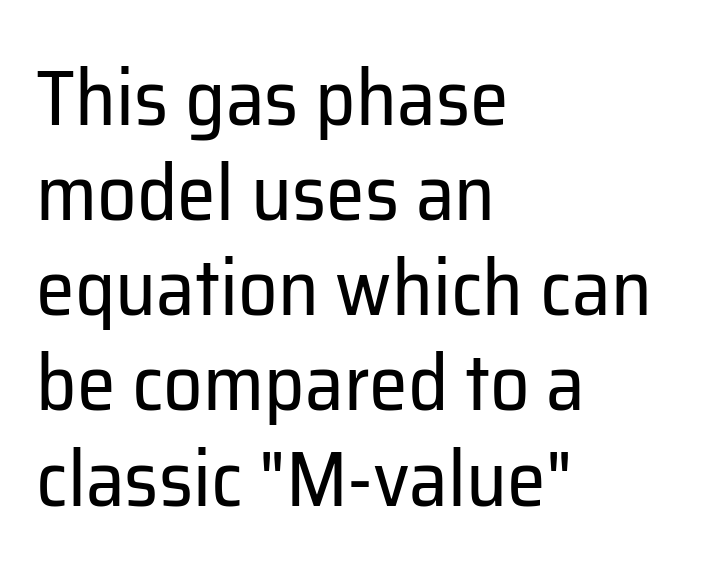
Q: Is the text bold? A: No.
Q: Is the text italic (slanted)? A: No, it is upright.
Q: Is the typeface a serif or a sans-serif typeface? A: Sans-serif.
Q: Is the text underlined? A: No.
Q: How is the paragraph aligned? A: Left-aligned.
Q: Is the spacing between letters normal or unusually wide? A: Normal.
Q: Width (condensed, normal, or wide)? A: Normal.
Q: Stroke contrast? A: Low.
Q: x-height? A: Medium.
Q: Monospaced? A: No.
